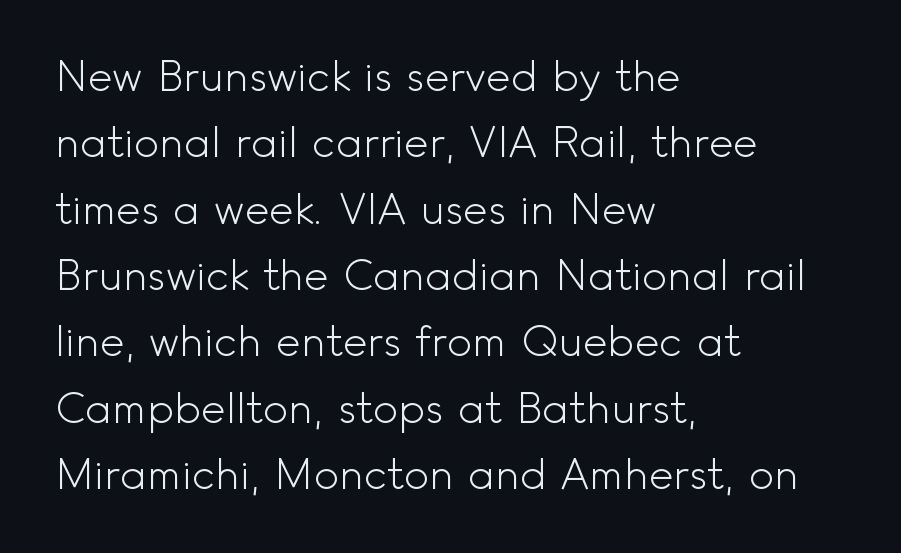
The image shows 42 px light sans-serif type, upright; set left-aligned, normal line spacing (1.58x), normal letter spacing, not underlined; a small x-height.
